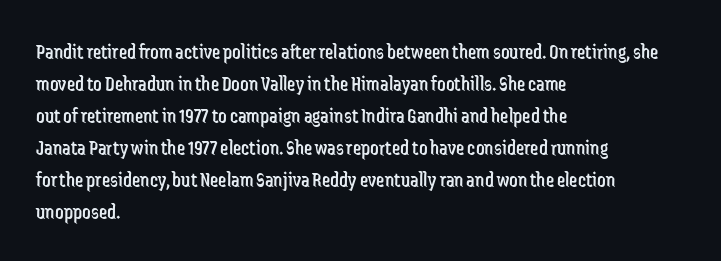
The image shows 21 px text type, upright; set left-aligned, normal line spacing (1.52x), normal letter spacing, not underlined.
